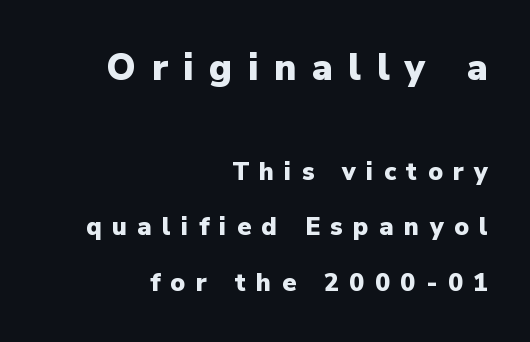
Q: Is the text bold? A: Yes.
Q: Is the text italic (slanted)? A: No, it is upright.
Q: Is the typeface a serif or a sans-serif typeface? A: Sans-serif.
Q: Is the text underlined? A: No.
Q: How is the paragraph aligned? A: Right-aligned.
Q: Is the spacing between letters normal or unusually wide? A: Unusually wide.
Q: Is the spacing between lines tight, normal or loose? A: Loose.
Q: Which block of text is set in a larger size, the first (top) or the second (bottom)? A: The first (top) one.
Q: Width (condensed, normal, or wide)? A: Normal.
Q: Stroke contrast? A: Low.
Q: x-height? A: Medium.
Q: Monospaced? A: No.
